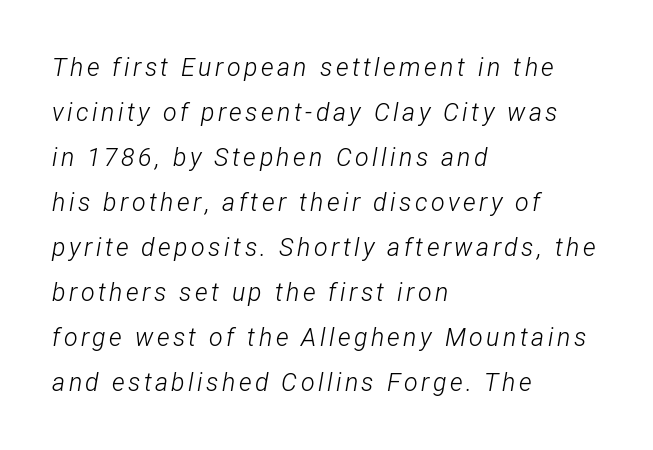
{"italic": "yes", "lean": "right", "slant_degrees": 12, "bold": "no", "underline": "no", "align": "left", "line_spacing_ratio": 1.8, "glyph_px": 25}
